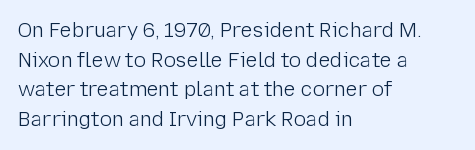
The image shows 20 px text type, upright; set left-aligned, normal line spacing (1.48x), normal letter spacing, not underlined.
